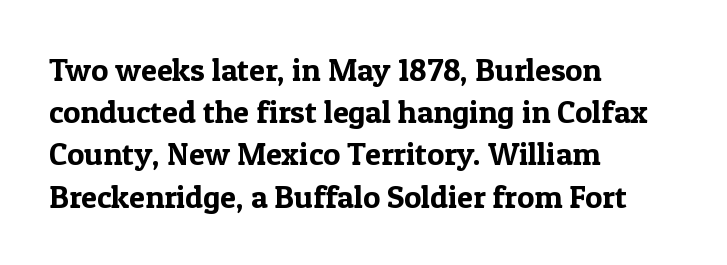
The image shows 32 px serif type, upright; set left-aligned, normal line spacing (1.32x), normal letter spacing, not underlined; a medium x-height.
